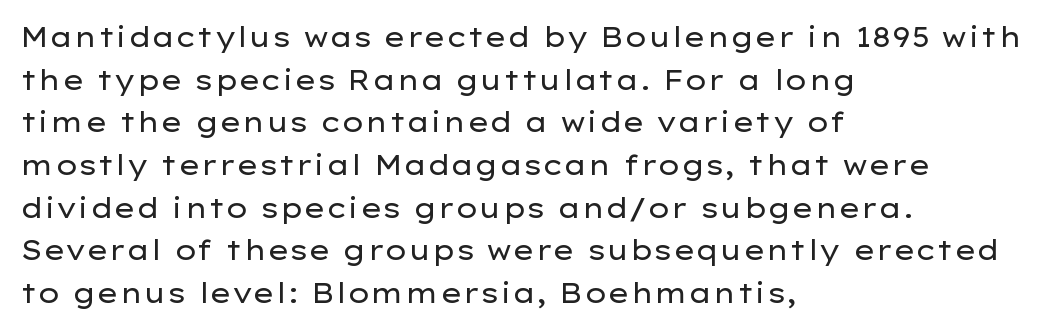
Q: Is the text bold? A: No.
Q: Is the text italic (slanted)? A: No, it is upright.
Q: Is the text underlined? A: No.
Q: How is the paragraph aligned? A: Left-aligned.
Q: Is the spacing between letters normal or unusually wide? A: Normal.
Q: Is the spacing between lines tight, normal or loose? A: Normal.
